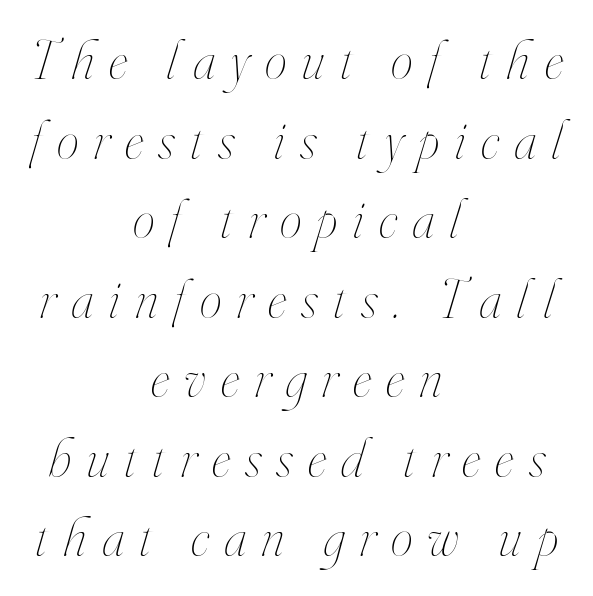
{"italic": "yes", "lean": "right", "slant_degrees": 16, "bold": "no", "weight": "thin", "width": "condensed", "stroke_contrast": "high", "x_height": "small", "monospaced": "no", "underline": "no", "align": "center", "line_spacing": "normal", "line_spacing_ratio": 1.42, "letter_spacing": "wide", "letter_spacing_em": 0.27, "glyph_px": 56}
